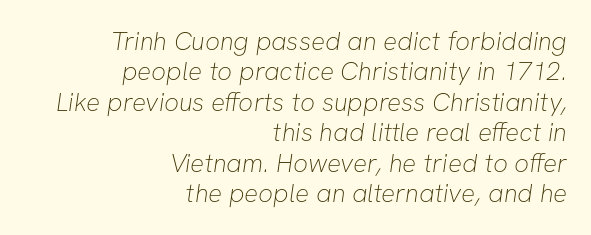
Q: Is the text bold? A: No.
Q: Is the text underlined? A: No.
Q: How is the paragraph aligned? A: Right-aligned.
Q: Is the spacing between letters normal or unusually wide? A: Normal.
